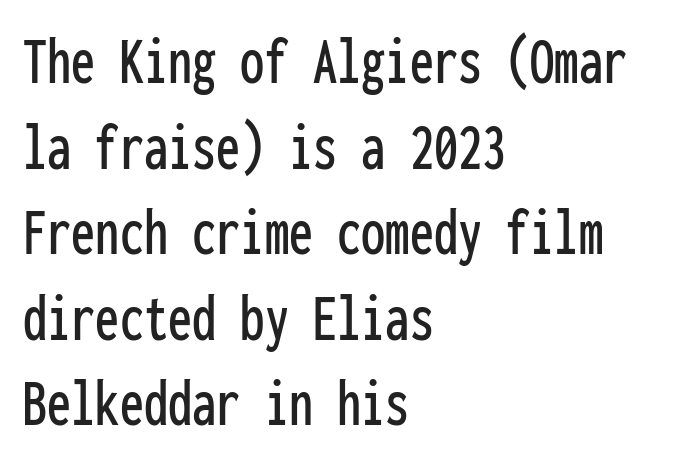
The image shows 69 px condensed sans-serif type, upright, monospaced; set left-aligned, line spacing 1.24x, normal letter spacing, not underlined; low stroke contrast and a medium x-height.
